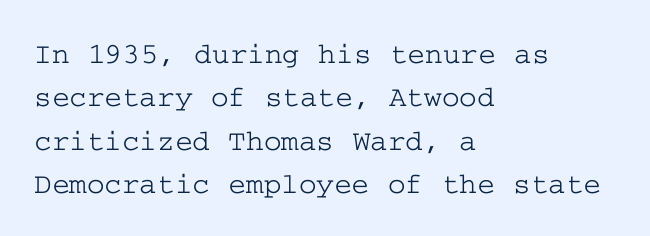
Q: Is the text italic (slanted)? A: No, it is upright.
Q: Is the typeface a serif or a sans-serif typeface? A: Serif.
Q: Is the text underlined? A: No.
Q: How is the paragraph aligned? A: Left-aligned.
Q: Is the spacing between letters normal or unusually wide? A: Normal.
Q: Is the spacing between lines tight, normal or loose? A: Normal.
Q: Width (condensed, normal, or wide)? A: Wide.
Q: Stroke contrast? A: Low.
Q: x-height? A: Medium.
